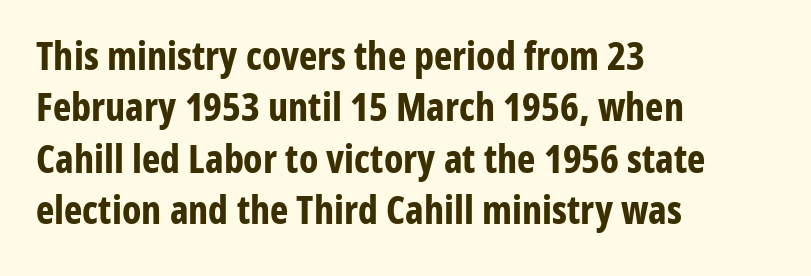
The rows are spaced the way most documents space them. In terms of posture, this sample is upright. In CSS terms this would be text-align: left. This sample has the flowing, uneven cadence of proportional lettering.
